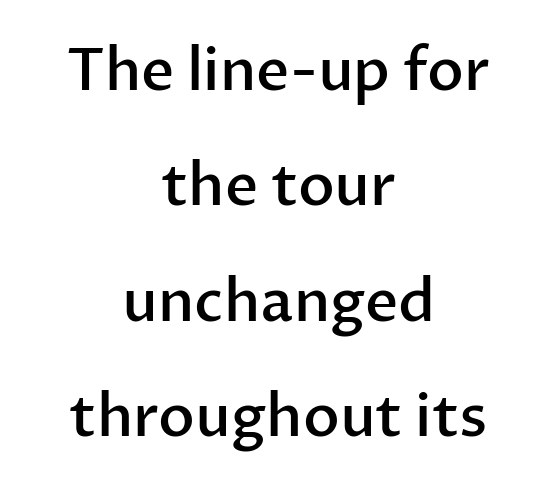
{"serif": "no", "italic": "no", "bold": "semi", "weight": "semibold", "width": "normal", "stroke_contrast": "low", "x_height": "medium", "monospaced": "no", "underline": "no", "align": "center", "line_spacing": "loose", "line_spacing_ratio": 1.99, "letter_spacing": "normal", "letter_spacing_em": 0.0, "glyph_px": 58}
